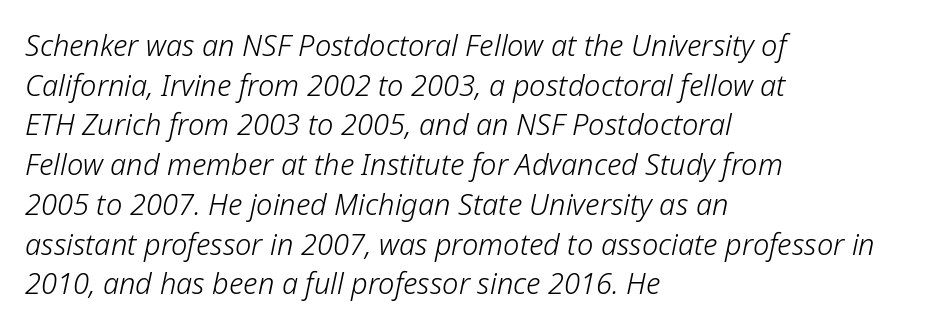
Q: Is the text bold? A: No.
Q: Is the text italic (slanted)? A: Yes, it leans right by about 12 degrees.
Q: Is the text underlined? A: No.
Q: How is the paragraph aligned? A: Left-aligned.
Q: Is the spacing between letters normal or unusually wide? A: Normal.
Q: Is the spacing between lines tight, normal or loose? A: Normal.
Q: Width (condensed, normal, or wide)? A: Normal.
Q: Stroke contrast? A: Low.
Q: x-height? A: Medium.
Q: Monospaced? A: No.
